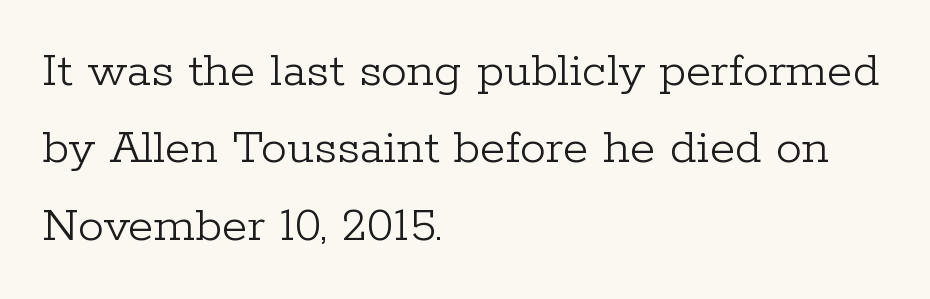
Unlike a clean sans, this face finishes its strokes with serifs. This sample has the flowing, uneven cadence of proportional lettering. Just letters on the line, the space beneath them empty. Does the lettering tilt? It doesn't — this is upright. Stems here are at most as thick as an everyday book face. Horizontally, the lines are justified to the leading edge only.
